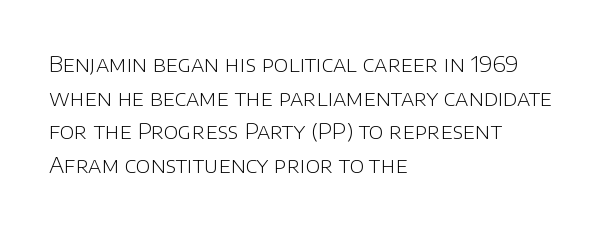
Unbolded letterforms with no extra heft. The letterforms sit shoulder to shoulder at normal distance. Line spacing here is normal. Glance below the letters and you will spot only blank space. Visually the block forms a straight wall on the left and a jagged coastline on the right.
